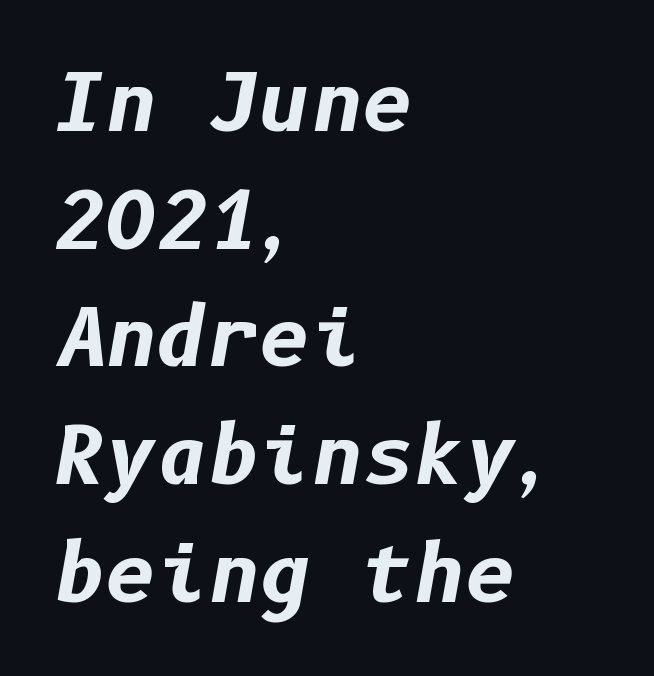
{"italic": "yes", "lean": "right", "slant_degrees": 10, "bold": "yes", "weight": "bold", "width": "normal", "stroke_contrast": "low", "x_height": "medium", "underline": "no", "align": "left", "line_spacing": "normal", "line_spacing_ratio": 1.49, "letter_spacing": "normal", "letter_spacing_em": 0.0, "glyph_px": 79}
